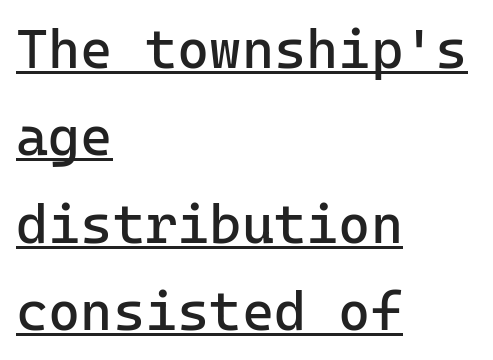
{"serif": "no", "italic": "no", "bold": "no", "weight": "regular", "width": "normal", "stroke_contrast": "low", "x_height": "medium", "monospaced": "yes", "underline": "yes", "align": "left", "line_spacing": "normal", "line_spacing_ratio": 1.59, "letter_spacing": "normal", "letter_spacing_em": 0.0, "glyph_px": 55}
